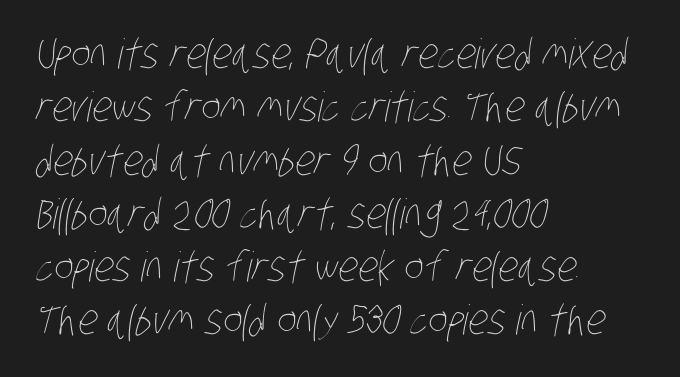
Q: Is the text bold? A: No.
Q: Is the text underlined? A: No.
Q: How is the paragraph aligned? A: Left-aligned.
Q: Is the spacing between letters normal or unusually wide? A: Normal.
Q: Is the spacing between lines tight, normal or loose? A: Normal.
Q: Width (condensed, normal, or wide)? A: Condensed.
Q: Stroke contrast? A: Low.
Q: x-height? A: Large.
Q: Monospaced? A: No.
